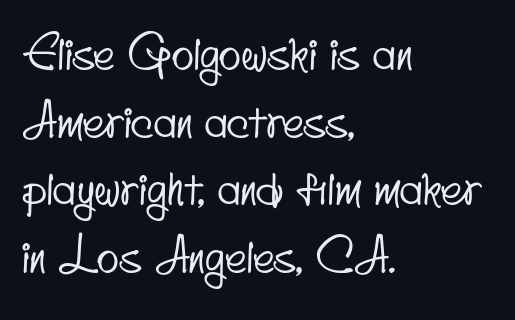
Q: Is the typeface a serif or a sans-serif typeface? A: Sans-serif.
Q: Is the text underlined? A: No.
Q: How is the paragraph aligned? A: Left-aligned.
Q: Is the spacing between letters normal or unusually wide? A: Normal.
Q: Is the spacing between lines tight, normal or loose? A: Normal.
Q: Width (condensed, normal, or wide)? A: Condensed.
Q: Stroke contrast? A: Low.
Q: x-height? A: Small.
Q: Monospaced? A: No.
